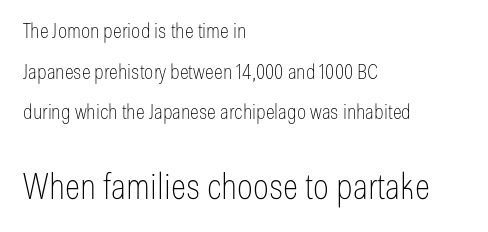
Q: Is the text bold? A: No.
Q: Is the text italic (slanted)? A: No, it is upright.
Q: Is the typeface a serif or a sans-serif typeface? A: Sans-serif.
Q: Is the text underlined? A: No.
Q: How is the paragraph aligned? A: Left-aligned.
Q: Is the spacing between letters normal or unusually wide? A: Normal.
Q: Is the spacing between lines tight, normal or loose? A: Loose.
Q: Which block of text is set in a larger size, the first (top) or the second (bottom)? A: The second (bottom) one.
Q: Width (condensed, normal, or wide)? A: Condensed.
Q: Stroke contrast? A: Low.
Q: x-height? A: Medium.
Q: Monospaced? A: No.
